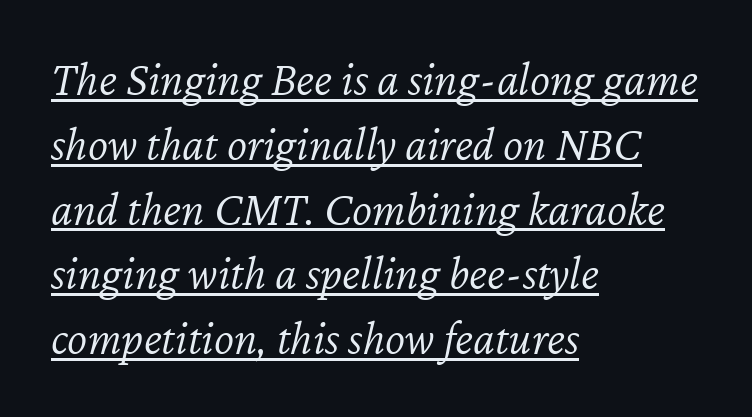
Yep, that's italic — everything's leaning. All the whitespace from short lines collects on the right. The rendering uses the underline text-decoration. Summary of weight: not heavy and not bold.
